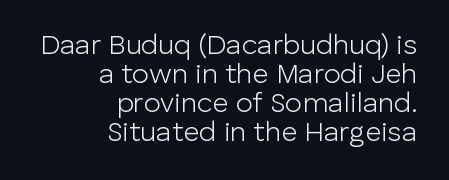
{"serif": "no", "italic": "no", "bold": "no", "weight": "light", "width": "normal", "stroke_contrast": "low", "x_height": "medium", "monospaced": "no", "underline": "no", "align": "right", "line_spacing": "tight", "line_spacing_ratio": 1.03, "letter_spacing": "normal", "letter_spacing_em": 0.0, "glyph_px": 28}
